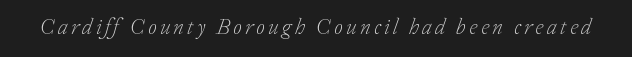
The image shows 22 px text type, italic (leaning right); set not underlined.
